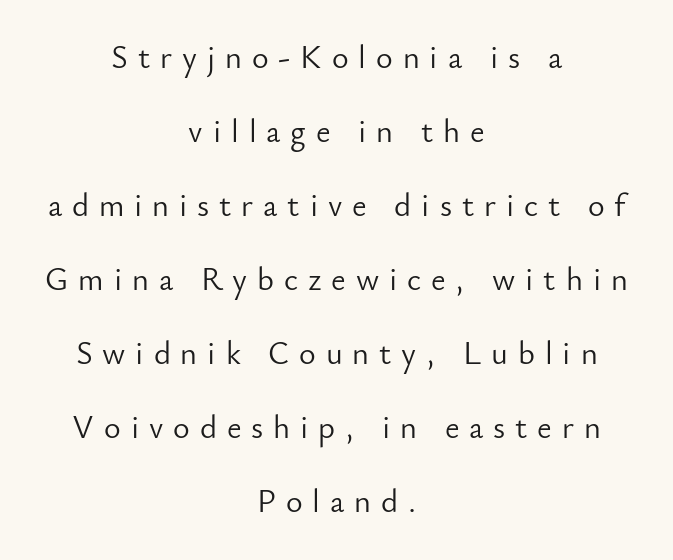
{"serif": "no", "italic": "no", "bold": "no", "weight": "light", "width": "normal", "stroke_contrast": "low", "x_height": "small", "monospaced": "no", "underline": "no", "align": "center", "line_spacing": "loose", "line_spacing_ratio": 2.31, "letter_spacing": "wide", "letter_spacing_em": 0.31, "glyph_px": 32}
